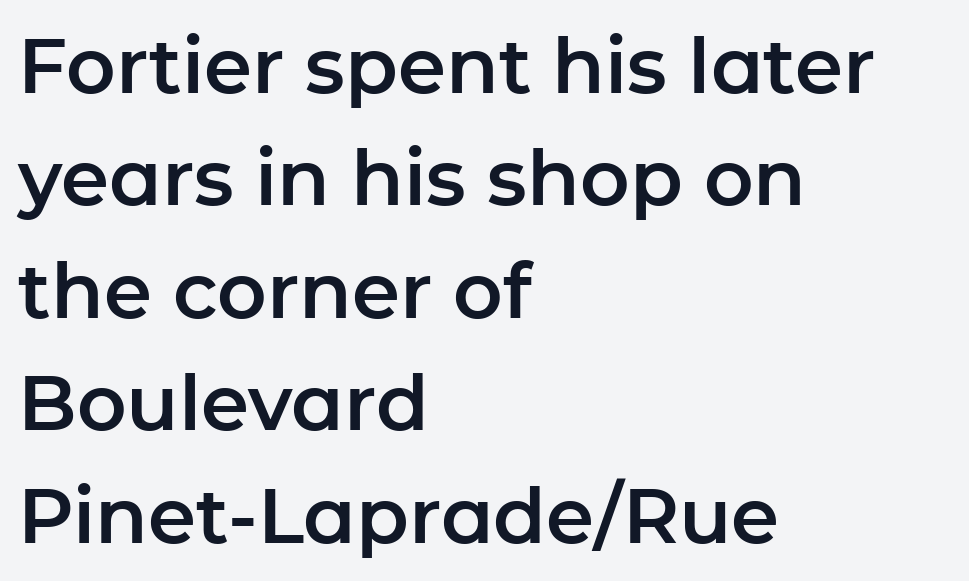
These lines are rendered in a variable-pitch font. The axis of the letterforms is exactly vertical. Rows of type keep a routine distance in the vertical direction. The words here are not underlined. This sample is left-justified, so line endings fall wherever the words run out.
